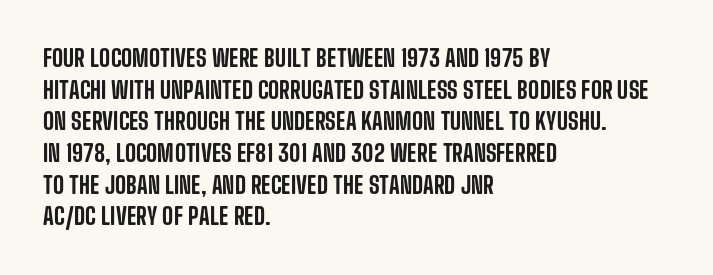
The image shows 24 px text type, upright; set left-aligned, normal line spacing (1.32x), normal letter spacing, not underlined.
